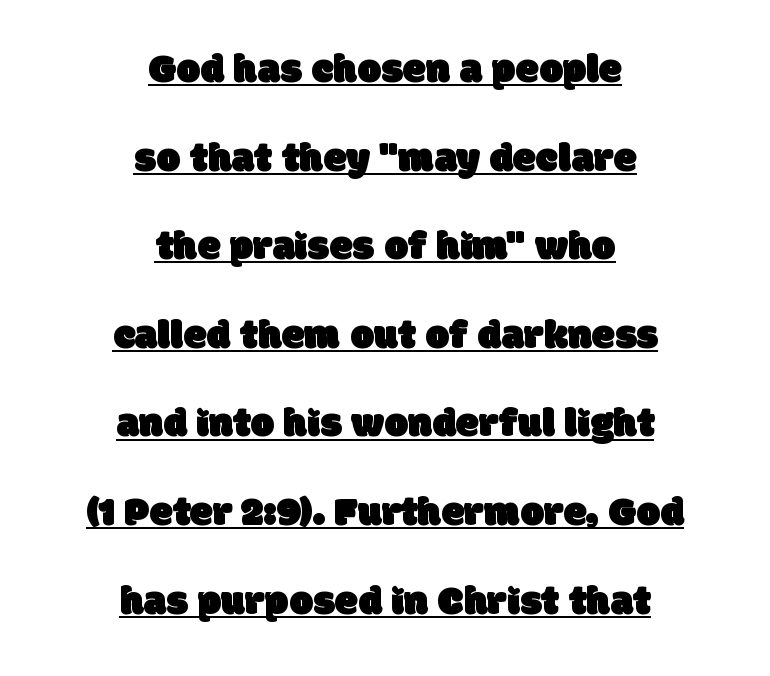
In terms of letterform style, serifs are entirely absent. Think of a printed novel: that variable character pitch is what you see here. Regarding leading, the lines here are spaced well apart. Is the block centered? Yes — each line is placed symmetrically about the middle.
